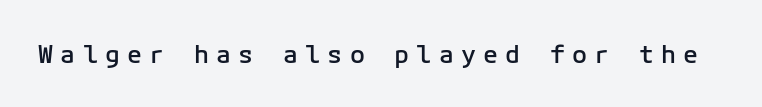
Q: Is the text bold? A: Semi-bold.
Q: Is the text italic (slanted)? A: No, it is upright.
Q: Is the text underlined? A: No.
Q: Is the spacing between letters normal or unusually wide? A: Unusually wide.
